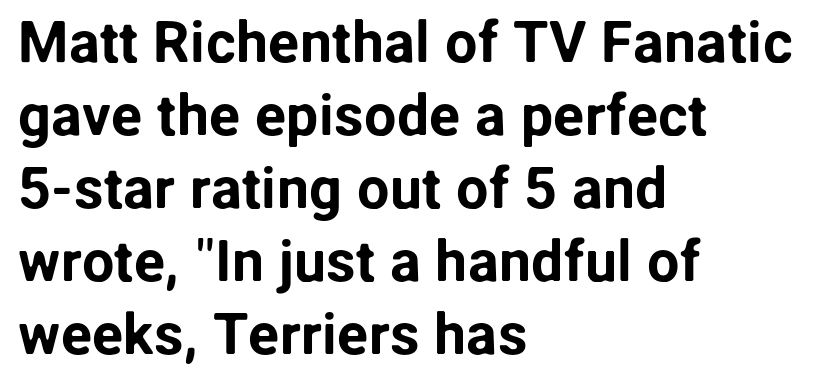
The glyphs are unaccompanied by any horizontal stroke below them. The rendering uses natural spacing where letterforms have individual widths. In terms of letterform style, serifs are entirely absent. Tall strokes in this sample are plumb rather than angled. You could call the tracking neutral — neither tight nor loose. Compared with typical paragraphs, the rows here are spaced about the same.
